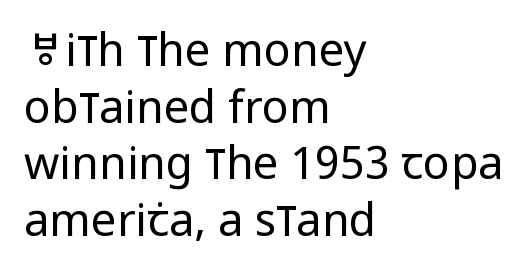
The paragraph shown leans on its left margin. Vertical spacing — default. The baseline area is clear. These lines are composed in type without serifs.
